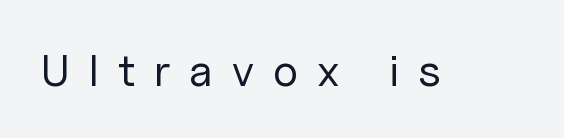
Q: Is the text bold? A: No.
Q: Is the text italic (slanted)? A: No, it is upright.
Q: Is the typeface a serif or a sans-serif typeface? A: Sans-serif.
Q: Is the text underlined? A: No.
Q: Is the spacing between letters normal or unusually wide? A: Unusually wide.
Q: Width (condensed, normal, or wide)? A: Normal.
Q: Stroke contrast? A: Low.
Q: x-height? A: Medium.
Q: Monospaced? A: No.
